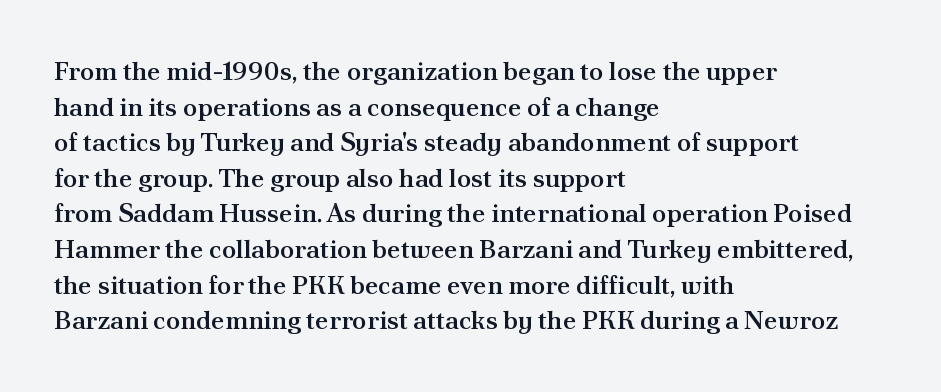
Q: Is the text bold? A: Semi-bold.
Q: Is the text italic (slanted)? A: No, it is upright.
Q: Is the text underlined? A: No.
Q: How is the paragraph aligned? A: Left-aligned.
Q: Is the spacing between letters normal or unusually wide? A: Normal.
Q: Is the spacing between lines tight, normal or loose? A: Normal.
